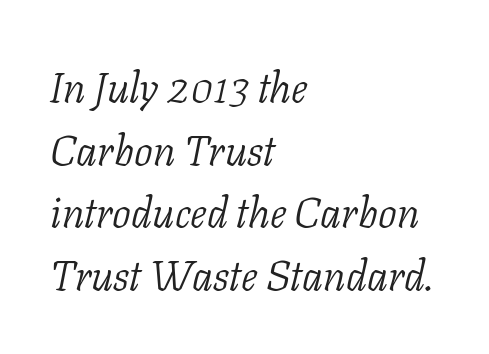
{"serif": "yes", "italic": "yes", "lean": "right", "slant_degrees": 11, "bold": "no", "weight": "light", "width": "normal", "stroke_contrast": "low", "x_height": "medium", "monospaced": "no", "underline": "no", "align": "left", "line_spacing": "normal", "line_spacing_ratio": 1.49, "letter_spacing": "normal", "letter_spacing_em": 0.0, "glyph_px": 42}
